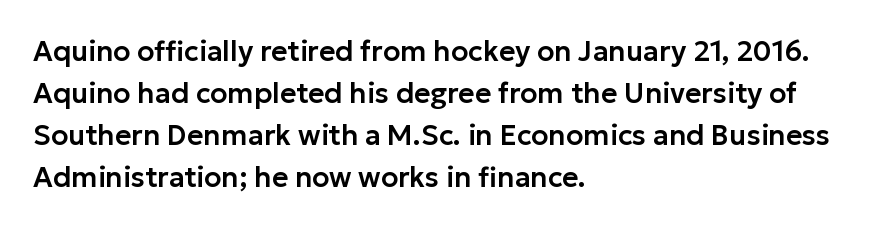
This is sans-serif lettering, the kind often seen on screens and signage. Summary of vertical rhythm: regular, with standard interline spacing. Note the varied advance widths — an 'i' is clearly narrower than an 'm'. Students, note that the glyphs here touch the page at normal intervals. No italicization has been applied; the sample stays upright.
